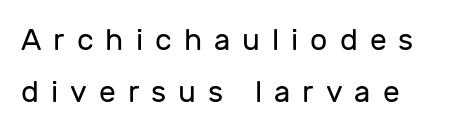
The image shows 30 px regular-weight sans-serif type, upright; set left-aligned, line spacing 1.72x, unusually wide letter spacing (+0.4 em), not underlined; low stroke contrast and a medium x-height.
